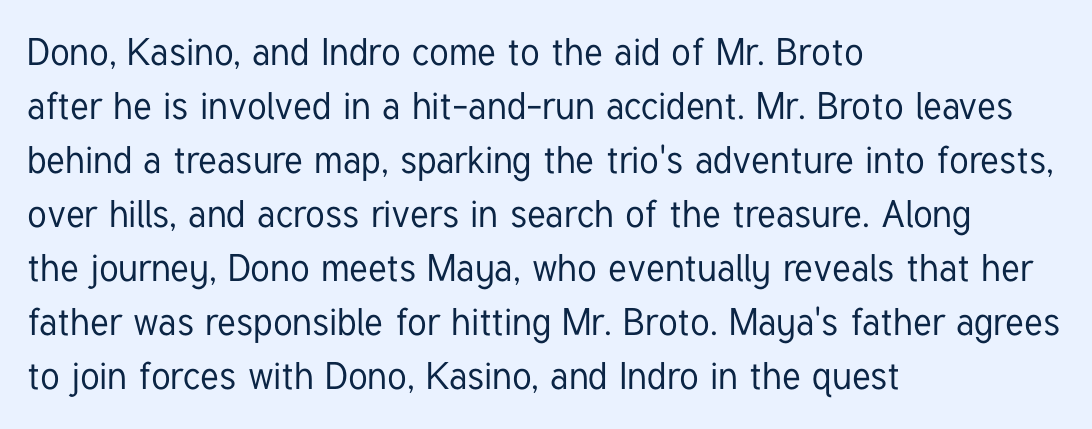
Q: Is the text italic (slanted)? A: No, it is upright.
Q: Is the typeface a serif or a sans-serif typeface? A: Sans-serif.
Q: Is the text underlined? A: No.
Q: How is the paragraph aligned? A: Left-aligned.
Q: Is the spacing between letters normal or unusually wide? A: Normal.
Q: Is the spacing between lines tight, normal or loose? A: Normal.
Q: Width (condensed, normal, or wide)? A: Condensed.
Q: Stroke contrast? A: Low.
Q: x-height? A: Medium.
Q: Monospaced? A: No.
